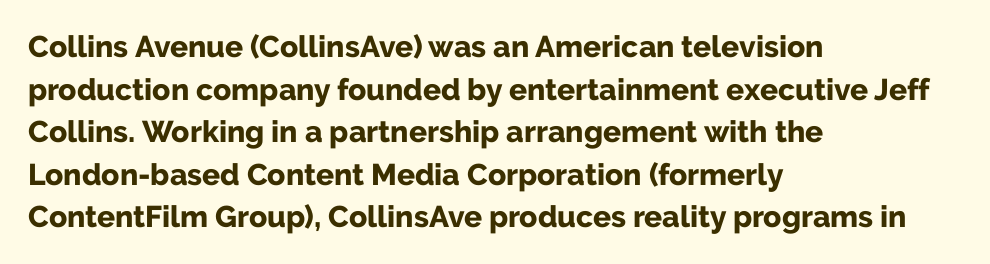
The image shows 30 px bold sans-serif type, upright; set left-aligned, normal line spacing (1.42x), normal letter spacing, not underlined; low stroke contrast and a medium x-height.
